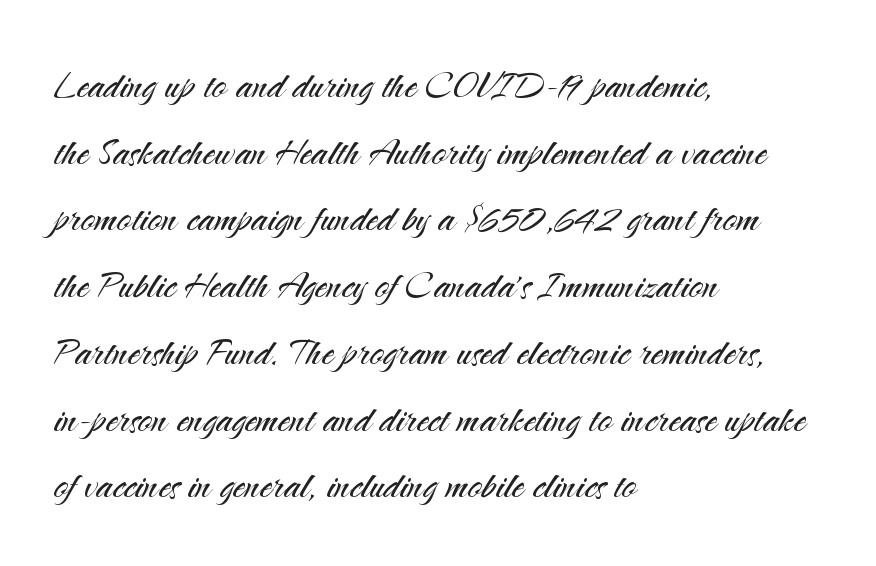
There is no visible air inserted between adjacent glyphs. Horizontal alignment here is leftward, the default for most running prose. Note: no serifs on the glyphs. The rendering uses a moderate line-height, typical for paragraphs. Has an underline been added? It has not. The strokes carry an ordinary text weight at most.
